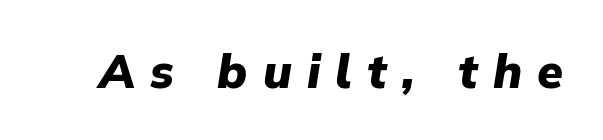
Q: Is the text bold? A: Yes.
Q: Is the text italic (slanted)? A: Yes, it leans right by about 9 degrees.
Q: Is the text underlined? A: No.
Q: Is the spacing between letters normal or unusually wide? A: Unusually wide.
Q: Width (condensed, normal, or wide)? A: Normal.
Q: Stroke contrast? A: Low.
Q: x-height? A: Medium.
Q: Monospaced? A: No.
